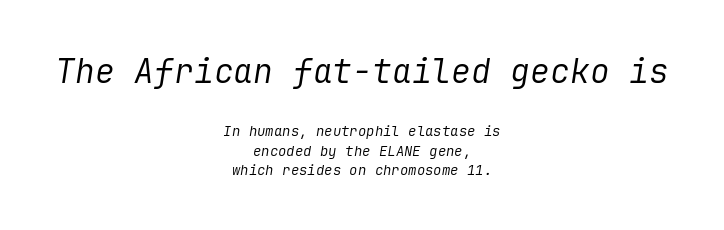
The image shows 33 px regular-weight type, italic (leaning right); set centered, normal line spacing (1.39x), normal letter spacing, not underlined; the first (top) block is 2.36x larger; low stroke contrast and a medium x-height.
